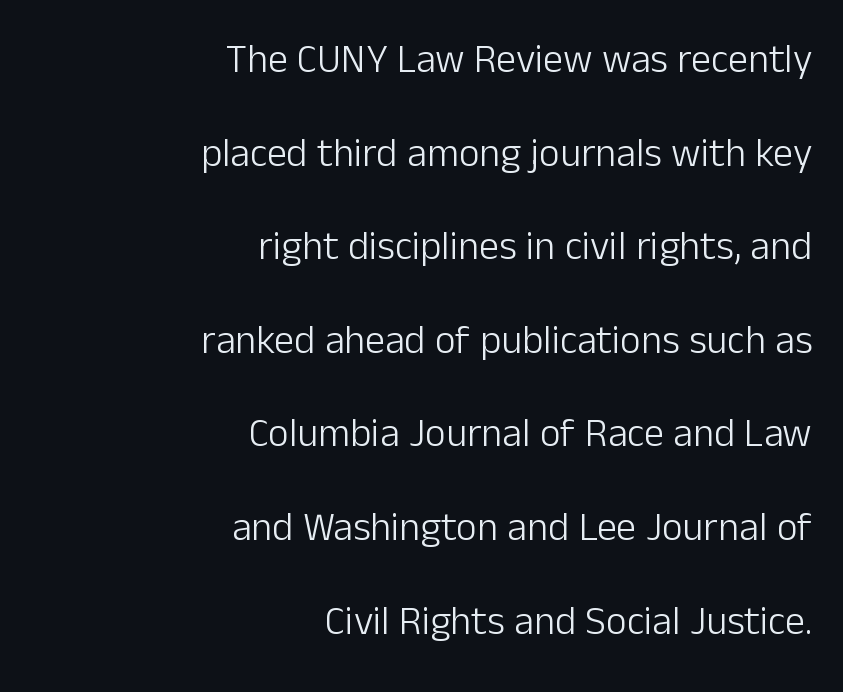
The image shows 40 px light sans-serif type, upright; set right-aligned, loose line spacing (2.34x), normal letter spacing, not underlined; low stroke contrast and a medium x-height.
